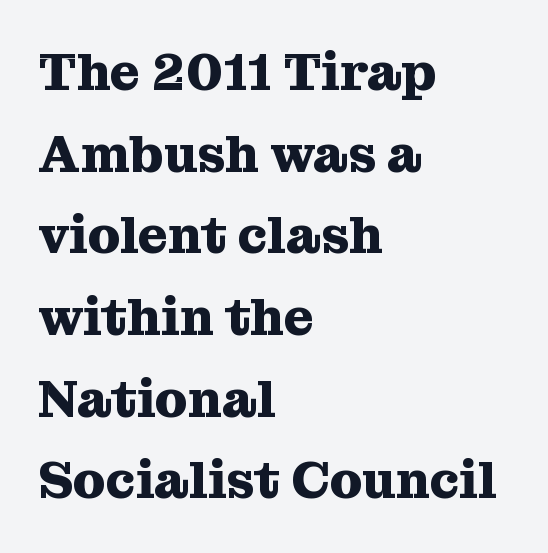
The image shows 52 px heavy serif type, upright; set left-aligned, normal line spacing (1.57x), normal letter spacing, not underlined; medium stroke contrast and a medium x-height.
